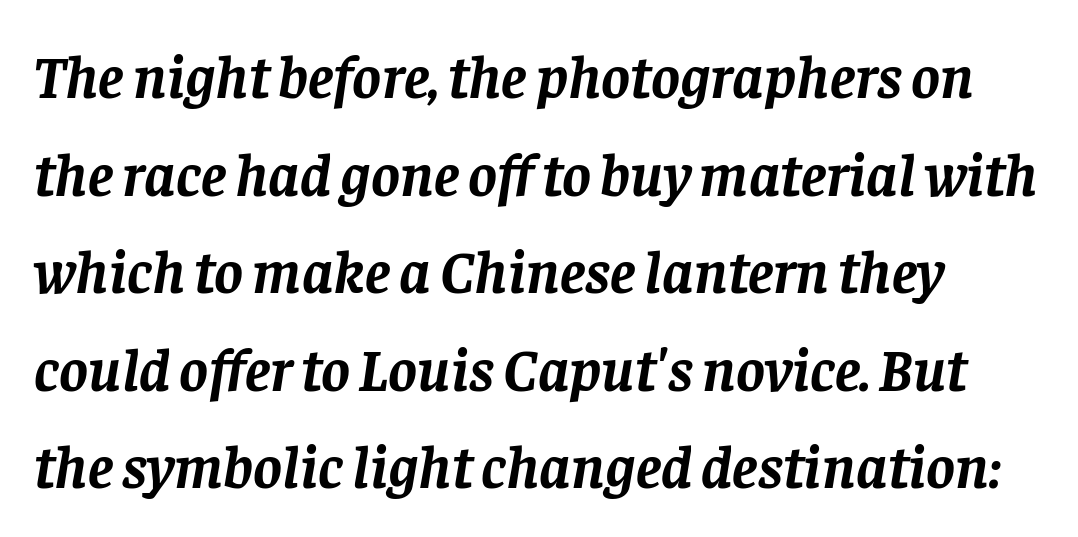
The image shows 61 px semibold serif type, italic (leaning right); set normal line spacing (1.6x), normal letter spacing, not underlined; low stroke contrast and a large x-height.
